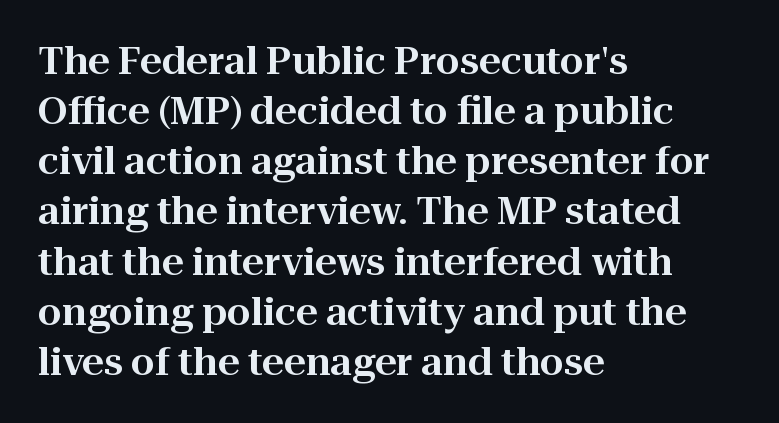
Q: Is the text italic (slanted)? A: No, it is upright.
Q: Is the typeface a serif or a sans-serif typeface? A: Serif.
Q: Is the text underlined? A: No.
Q: How is the paragraph aligned? A: Left-aligned.
Q: Is the spacing between letters normal or unusually wide? A: Normal.
Q: Is the spacing between lines tight, normal or loose? A: Normal.
Q: Width (condensed, normal, or wide)? A: Normal.
Q: Stroke contrast? A: High.
Q: x-height? A: Medium.
Q: Monospaced? A: No.
